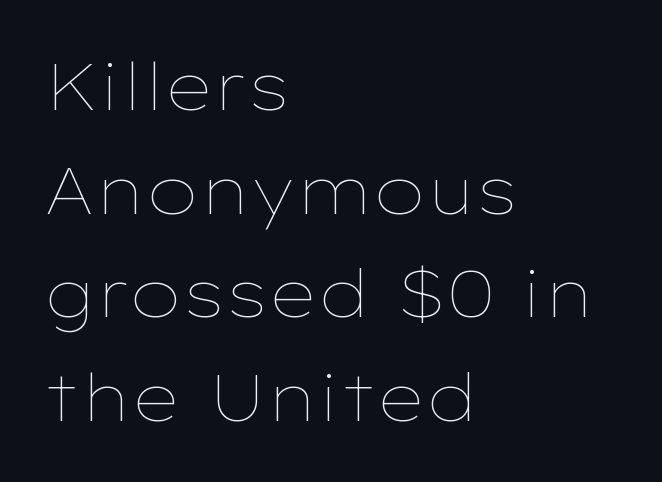
Short note: letters normally spaced. The leading is moderate, giving the passage an even texture. You could not count columns in this text — the font is proportionally spaced. Italic: no, the glyphs are upright roman. On a weight scale, this lands at 450 or below. This rendering features lettering with no underline.
